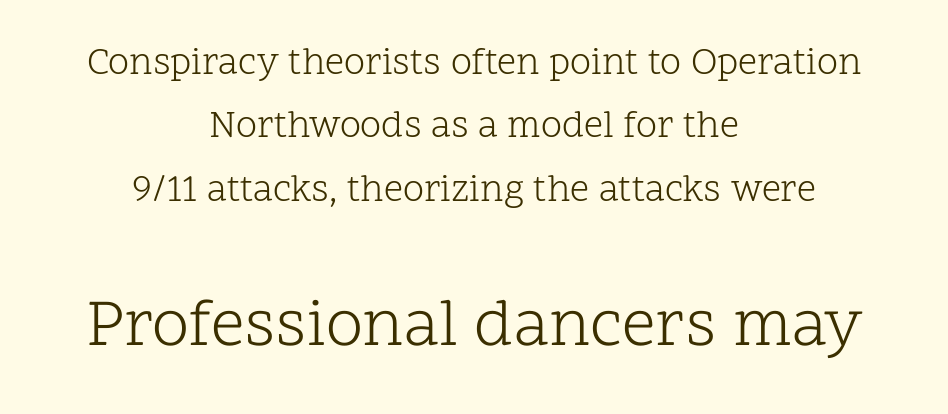
{"serif": "yes", "italic": "no", "bold": "no", "weight": "light", "width": "normal", "stroke_contrast": "low", "x_height": "medium", "monospaced": "no", "underline": "no", "align": "center", "line_spacing": "normal", "line_spacing_ratio": 1.67, "letter_spacing": "normal", "letter_spacing_em": 0.0, "larger_block": "second", "size_ratio": 1.76, "glyph_px": 67}
